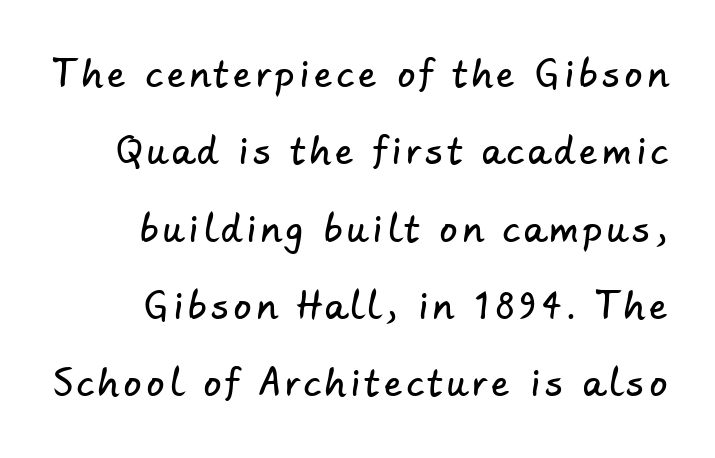
This sample uses a sans-serif face. Quick note: interline space is abundant. Each letter keeps its own natural width here, so spacing adapts to shape. Glance below the letters and you will spot only blank space.
